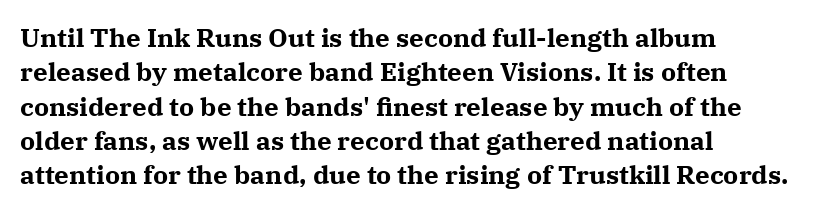
{"italic": "no", "bold": "yes", "underline": "no", "align": "left", "line_spacing": "normal", "line_spacing_ratio": 1.32, "letter_spacing": "normal", "letter_spacing_em": 0.0, "glyph_px": 26}
